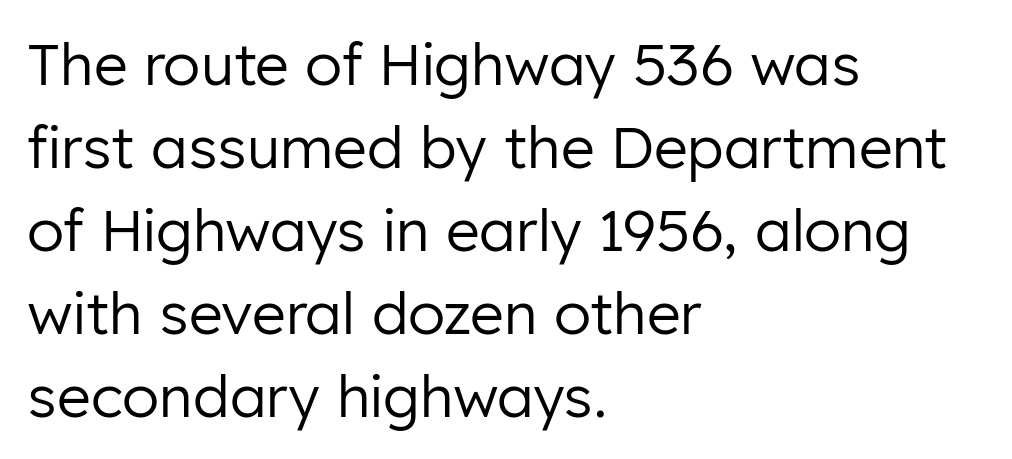
Q: Is the text bold? A: No.
Q: Is the text italic (slanted)? A: No, it is upright.
Q: Is the typeface a serif or a sans-serif typeface? A: Sans-serif.
Q: Is the text underlined? A: No.
Q: How is the paragraph aligned? A: Left-aligned.
Q: Is the spacing between letters normal or unusually wide? A: Normal.
Q: Is the spacing between lines tight, normal or loose? A: Normal.
Q: Width (condensed, normal, or wide)? A: Normal.
Q: Stroke contrast? A: Low.
Q: x-height? A: Medium.
Q: Monospaced? A: No.
